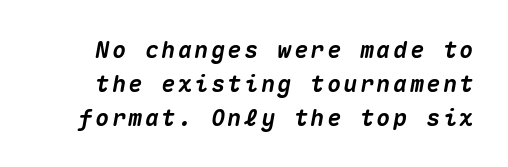
The image shows 23 px bold type, italic (leaning right); set normal line spacing (1.47x), not underlined.
